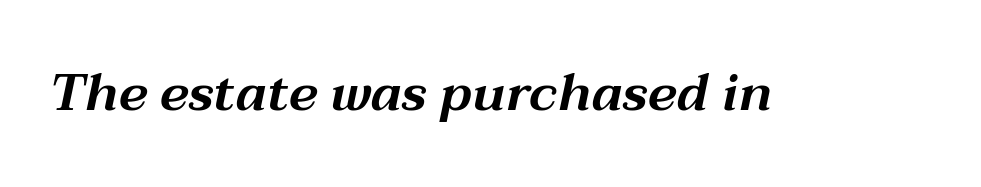
An italicized treatment has been applied to the whole sample. Glance below the letters and you will spot only blank space. A typesetter would call this zero additional tracking. You could not count columns in this text — the font is proportionally spaced.
